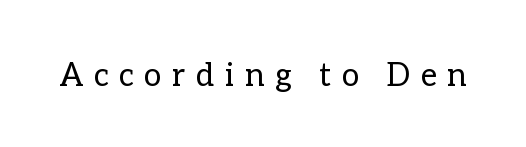
Compared with typical body copy, the letter spacing here is much looser. This is not heavy type; no bold has been used. This sample uses an upright cut, with every glyph sitting square on the baseline. The gap between lines stays unmarked. You could not count columns in this text — the font is proportionally spaced.
